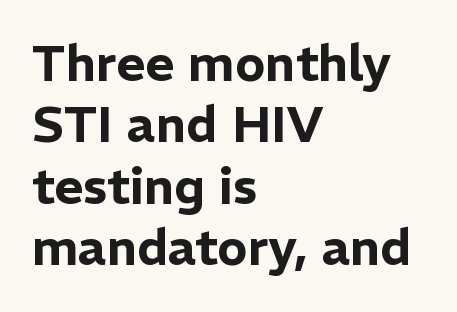
The image shows 50 px sans-serif type, upright; set left-aligned, line spacing 1.23x, normal letter spacing, not underlined; low stroke contrast and a medium x-height.
